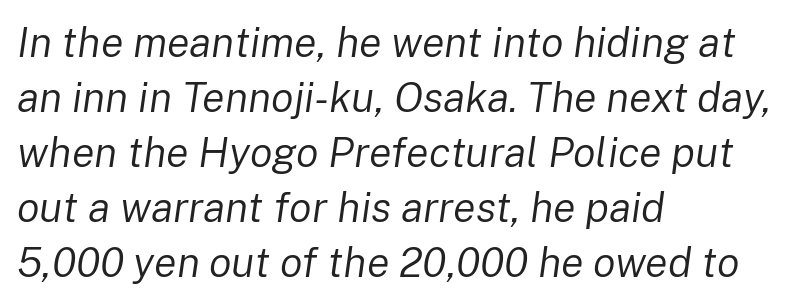
Q: Is the text bold? A: No.
Q: Is the text italic (slanted)? A: Yes, it leans right by about 8 degrees.
Q: Is the text underlined? A: No.
Q: How is the paragraph aligned? A: Left-aligned.
Q: Is the spacing between letters normal or unusually wide? A: Normal.
Q: Is the spacing between lines tight, normal or loose? A: Normal.
Q: Width (condensed, normal, or wide)? A: Normal.
Q: Stroke contrast? A: Low.
Q: x-height? A: Medium.
Q: Monospaced? A: No.
